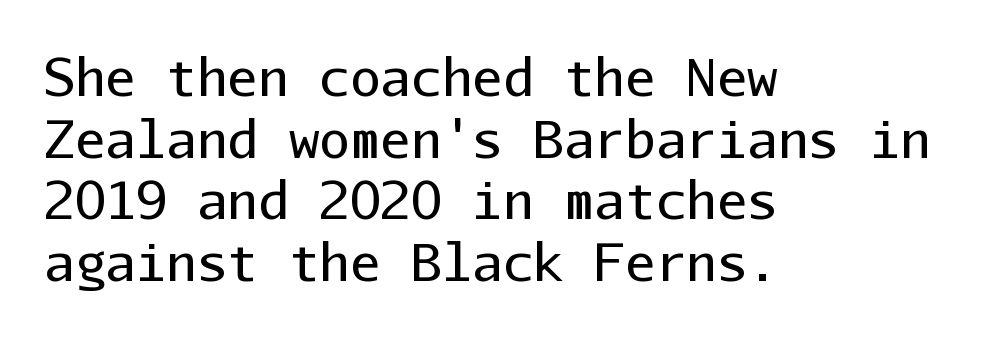
The image shows 51 px regular-weight sans-serif type, upright, monospaced; set left-aligned, line spacing 1.21x, normal letter spacing, not underlined; low stroke contrast and a medium x-height.
